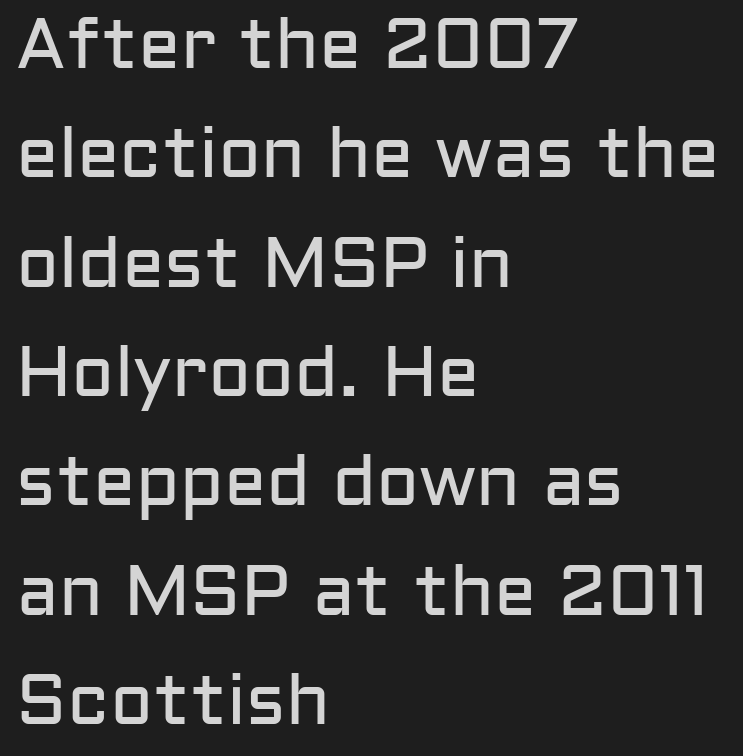
Q: Is the text bold? A: No.
Q: Is the text italic (slanted)? A: No, it is upright.
Q: Is the typeface a serif or a sans-serif typeface? A: Sans-serif.
Q: Is the text underlined? A: No.
Q: How is the paragraph aligned? A: Left-aligned.
Q: Is the spacing between letters normal or unusually wide? A: Normal.
Q: Is the spacing between lines tight, normal or loose? A: Normal.
Q: Width (condensed, normal, or wide)? A: Normal.
Q: Stroke contrast? A: Low.
Q: x-height? A: Medium.
Q: Monospaced? A: No.
